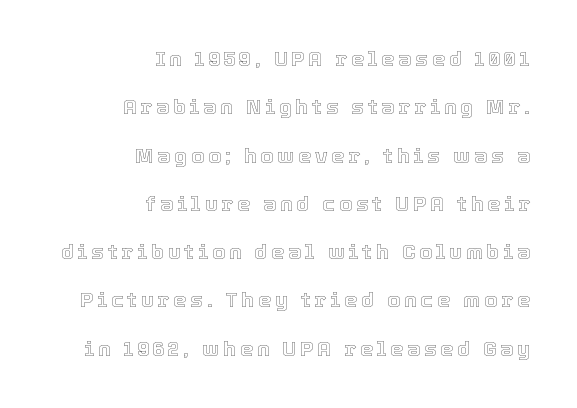
Posture: vertical. Quick note: interline space is abundant. Underline: absent. Compared with a flush-left layout, this one pins lines to the opposite, right side.
